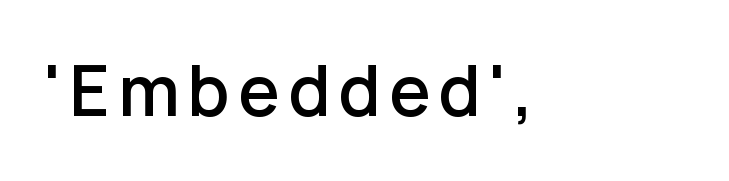
The image shows 67 px semibold sans-serif type, upright; set not underlined; low stroke contrast and a medium x-height.
